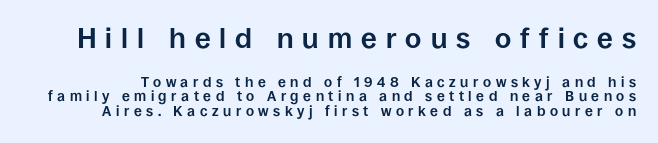
Q: Is the text bold? A: Yes.
Q: Is the text italic (slanted)? A: No, it is upright.
Q: Is the typeface a serif or a sans-serif typeface? A: Sans-serif.
Q: Is the text underlined? A: No.
Q: Is the spacing between letters normal or unusually wide? A: Unusually wide.
Q: Is the spacing between lines tight, normal or loose? A: Tight.
Q: Which block of text is set in a larger size, the first (top) or the second (bottom)? A: The first (top) one.
Q: Width (condensed, normal, or wide)? A: Normal.
Q: Stroke contrast? A: Low.
Q: x-height? A: Large.
Q: Monospaced? A: No.
